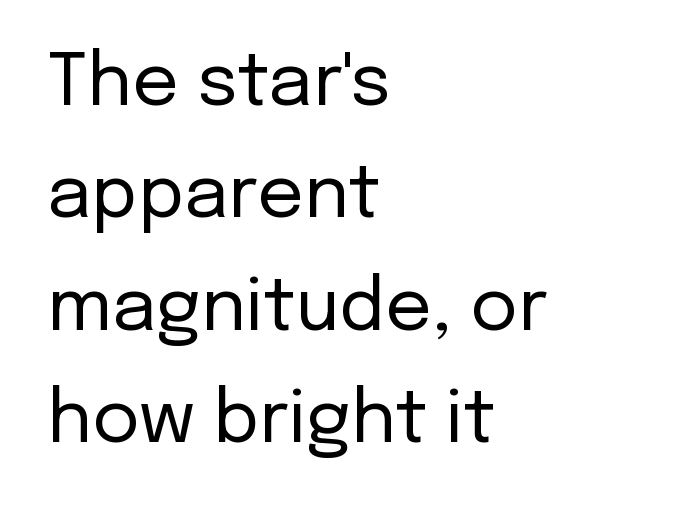
{"serif": "no", "italic": "no", "bold": "no", "weight": "regular", "width": "normal", "stroke_contrast": "low", "x_height": "medium", "monospaced": "no", "underline": "no", "align": "left", "line_spacing": "normal", "line_spacing_ratio": 1.54, "letter_spacing": "normal", "letter_spacing_em": 0.0, "glyph_px": 73}
